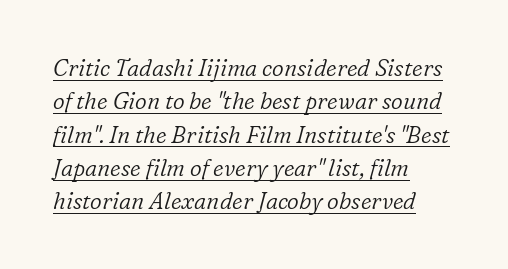
Observe the lean: these are italic letterforms. The paragraph shown leans on its left margin. Rows of type keep a routine distance in the vertical direction. Weight: not bold — regular or lighter. The lettering is marked with a stroke running underneath it. The gaps between neighbouring characters are ordinary and unremarkable.
